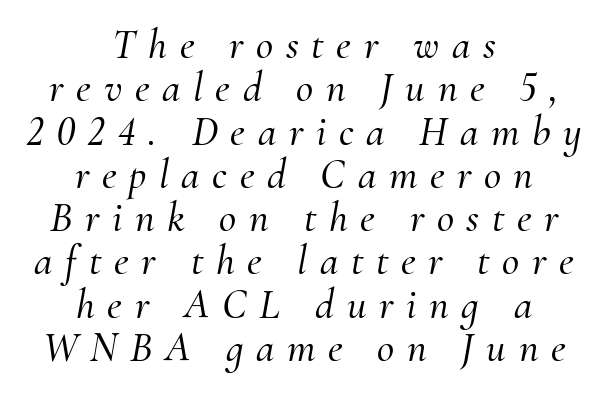
The image shows 42 px serif type, italic (leaning right); set centered, tight line spacing (1.03x), unusually wide letter spacing (+0.3 em), not underlined; medium stroke contrast and a small x-height.
